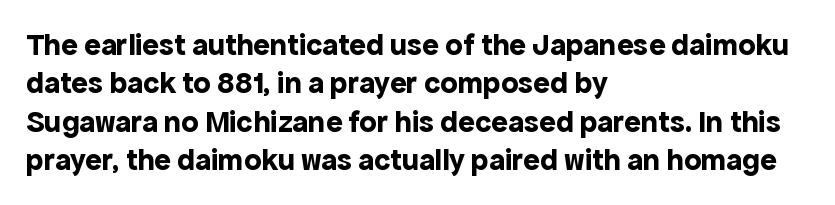
Q: Is the text bold? A: Yes.
Q: Is the text italic (slanted)? A: No, it is upright.
Q: Is the typeface a serif or a sans-serif typeface? A: Sans-serif.
Q: Is the text underlined? A: No.
Q: How is the paragraph aligned? A: Left-aligned.
Q: Is the spacing between letters normal or unusually wide? A: Normal.
Q: Width (condensed, normal, or wide)? A: Normal.
Q: x-height? A: Medium.
Q: Monospaced? A: No.
